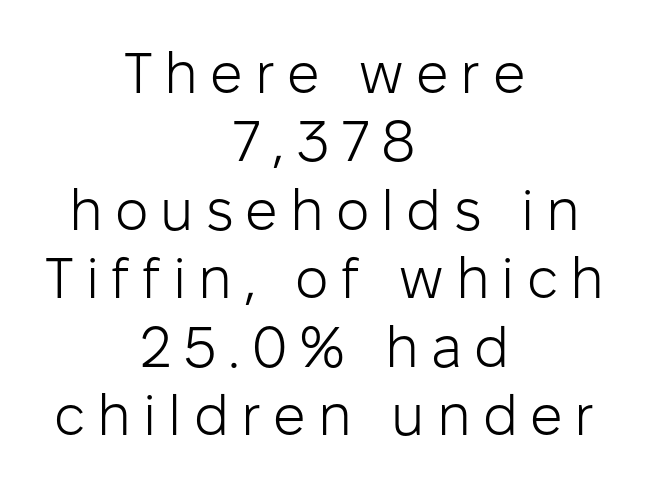
The image shows 57 px light sans-serif type, upright; set centered, line spacing 1.2x, unusually wide letter spacing (+0.21 em), not underlined; low stroke contrast and a medium x-height.
